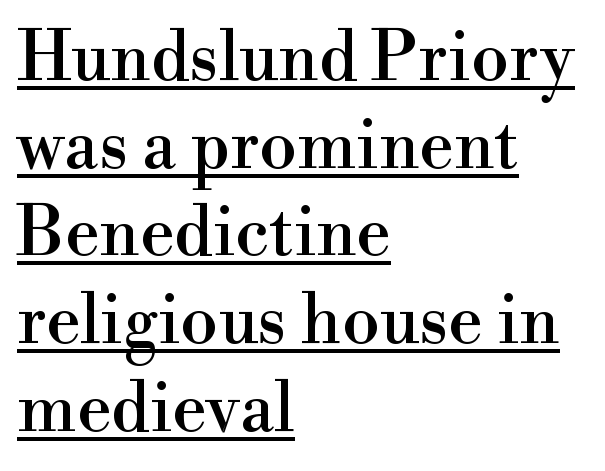
Q: Is the text italic (slanted)? A: No, it is upright.
Q: Is the typeface a serif or a sans-serif typeface? A: Serif.
Q: Is the text underlined? A: Yes.
Q: How is the paragraph aligned? A: Left-aligned.
Q: Is the spacing between letters normal or unusually wide? A: Normal.
Q: Is the spacing between lines tight, normal or loose? A: Normal.
Q: Width (condensed, normal, or wide)? A: Normal.
Q: Stroke contrast? A: High.
Q: x-height? A: Small.
Q: Monospaced? A: No.
